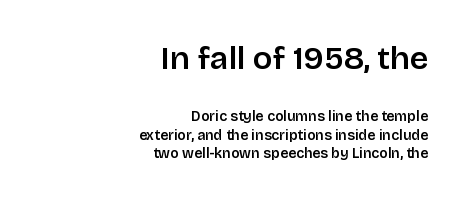
Larger block? The one above; the one below is distinctly smaller. Characters follow at the spacing the type designer built in. The face used here is proportionally spaced, like ordinary book or web type. Semibold letterforms, between regular and bold. The letters stand upright; this is a roman face. The text block is weighted toward the right margin, trailing off unevenly leftward.
